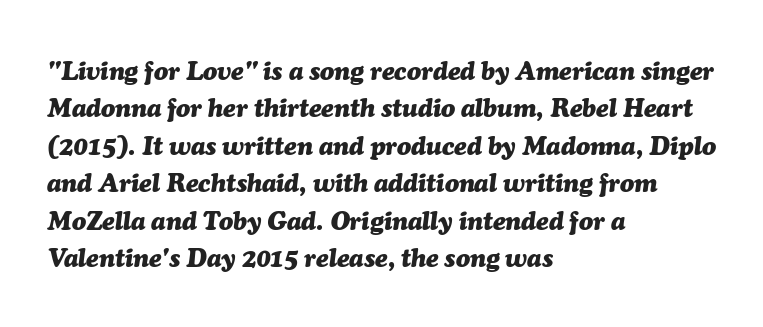
The whole block is typeset with a tilt. The rendering uses a moderate line-height, typical for paragraphs. Check the space under the baseline: it is left empty. Tracking value appears to be zero — textbook default spacing.
